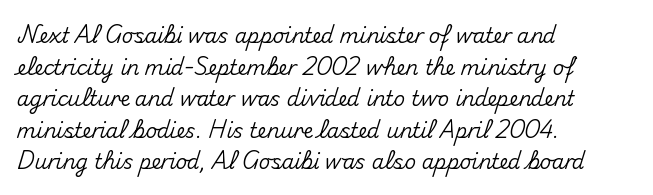
The baseline area is clear. The letterforms sit shoulder to shoulder at normal distance. Each line starts at the same left margin while the right side varies.
